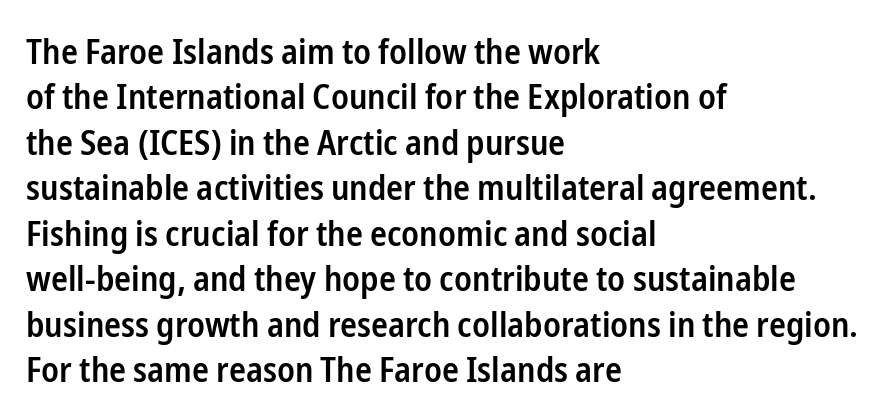
{"serif": "no", "italic": "no", "bold": "semi", "weight": "semibold", "width": "condensed", "stroke_contrast": "low", "x_height": "medium", "monospaced": "no", "underline": "no", "align": "left", "line_spacing": "normal", "line_spacing_ratio": 1.3, "letter_spacing": "normal", "letter_spacing_em": 0.0, "glyph_px": 35}
